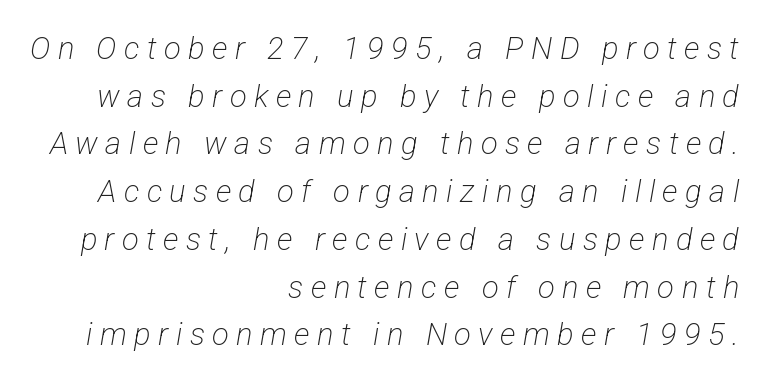
Q: Is the text bold? A: No.
Q: Is the typeface a serif or a sans-serif typeface? A: Sans-serif.
Q: Is the text underlined? A: No.
Q: How is the paragraph aligned? A: Right-aligned.
Q: Is the spacing between letters normal or unusually wide? A: Unusually wide.
Q: Is the spacing between lines tight, normal or loose? A: Normal.
Q: Width (condensed, normal, or wide)? A: Condensed.
Q: Stroke contrast? A: Low.
Q: x-height? A: Medium.
Q: Monospaced? A: No.
